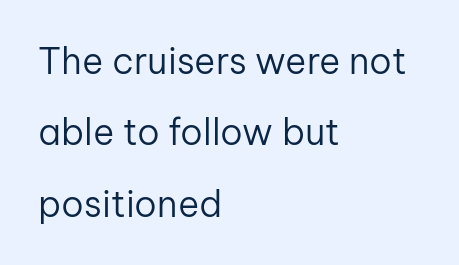
{"serif": "no", "italic": "no", "bold": "no", "weight": "regular", "width": "normal", "stroke_contrast": "low", "x_height": "medium", "monospaced": "no", "underline": "no", "align": "left", "line_spacing": "loose", "line_spacing_ratio": 1.98, "letter_spacing": "normal", "letter_spacing_em": 0.0, "glyph_px": 36}
